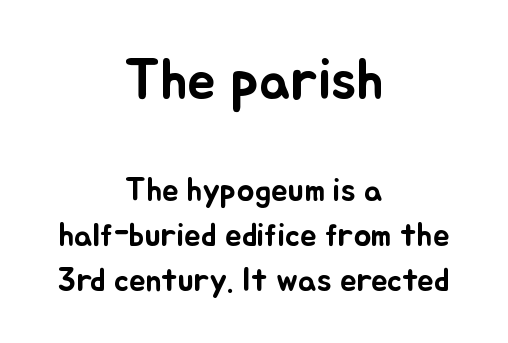
The image shows 57 px text type, upright; set centered, normal line spacing (1.36x), normal letter spacing, not underlined; the first (top) block is 1.73x larger; low stroke contrast and a small x-height.
